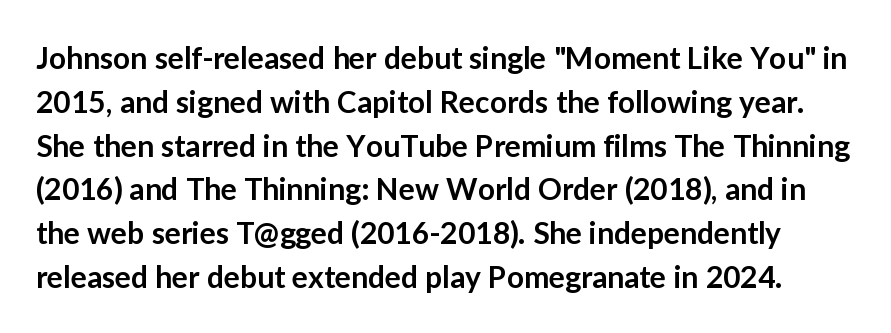
Q: Is the text bold? A: Semi-bold.
Q: Is the text italic (slanted)? A: No, it is upright.
Q: Is the typeface a serif or a sans-serif typeface? A: Sans-serif.
Q: Is the text underlined? A: No.
Q: Is the spacing between letters normal or unusually wide? A: Normal.
Q: Is the spacing between lines tight, normal or loose? A: Normal.
Q: Width (condensed, normal, or wide)? A: Normal.
Q: Stroke contrast? A: Low.
Q: x-height? A: Medium.
Q: Monospaced? A: No.
